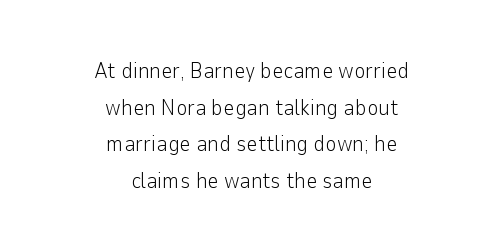
{"italic": "no", "bold": "no", "underline": "no", "align": "center", "line_spacing": "normal", "line_spacing_ratio": 1.67, "letter_spacing": "normal", "letter_spacing_em": 0.0, "glyph_px": 22}
